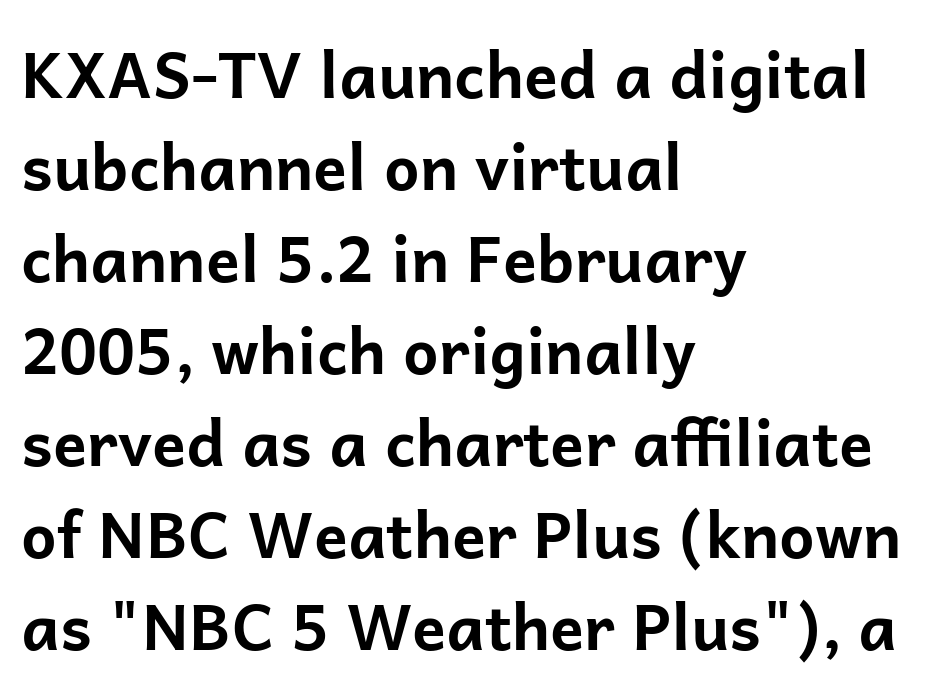
The image shows 63 px bold sans-serif type, upright; set left-aligned, normal line spacing (1.46x), normal letter spacing, not underlined; low stroke contrast and a medium x-height.
